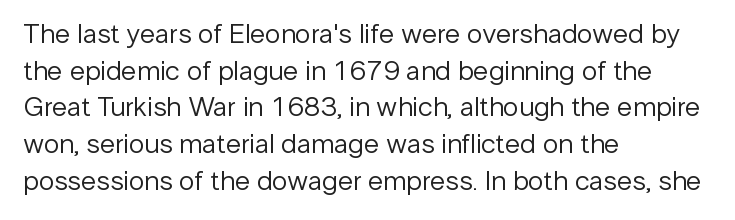
Characters follow at the spacing the type designer built in. Whoever set this chose a conventional vertical rhythm. No letter is thick-stroked: the sample isn't bold. The typeface chosen for these lines omits serifs. Where is the straight margin? On the left.
